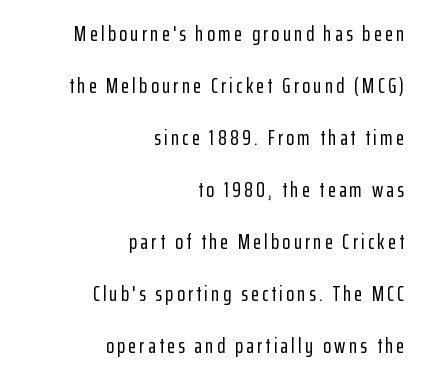
{"italic": "no", "underline": "no", "align": "right", "line_spacing": "loose", "line_spacing_ratio": 2.48, "glyph_px": 21}
